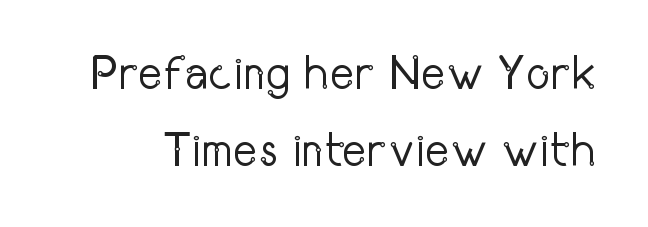
The string is rendered with underlining switched off. Evenly set lines give the paragraph a standard silhouette. The specimen reads as upright at a glance. The text was rendered using a sans face with plain stroke endings.
